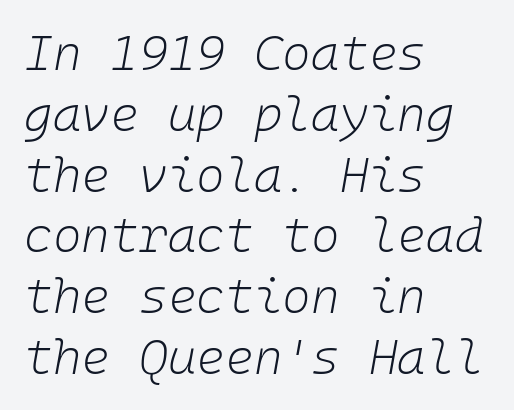
These lines were composed using italics. Teacher's note: observe the even left margin — that is flush-left alignment. The cut favours lightness, reaching ordinary text weight at its darkest. Descender tails drop into unmarked territory. Each word holds together tightly as a unit, with standard inter-letter gaps.
